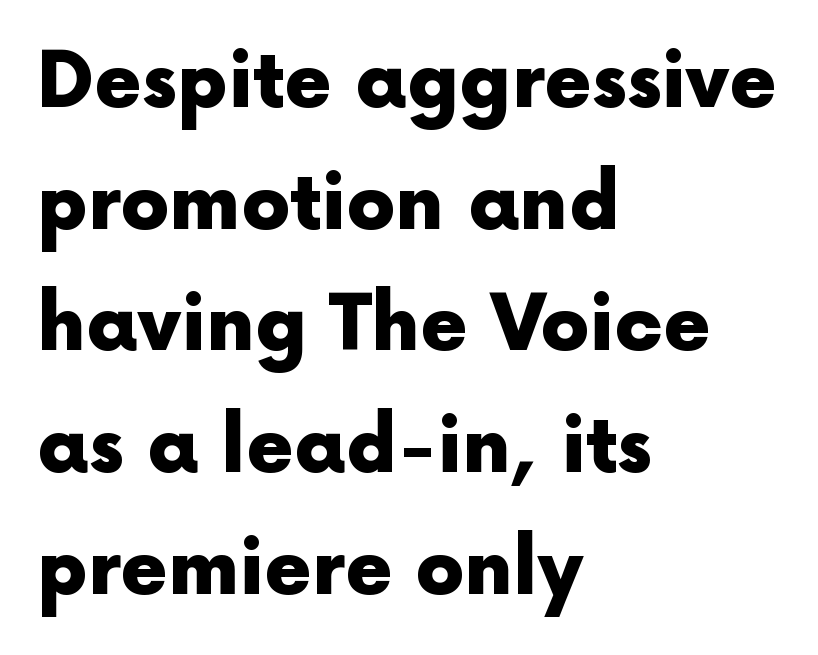
The image shows 77 px heavy sans-serif type, upright; set left-aligned, normal line spacing (1.58x), normal letter spacing, not underlined; a medium x-height.
